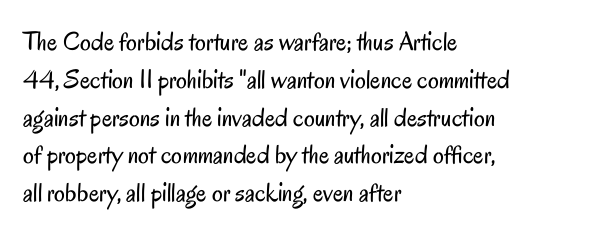
The image shows 27 px text type, upright; set left-aligned, normal line spacing (1.4x), normal letter spacing, not underlined.
